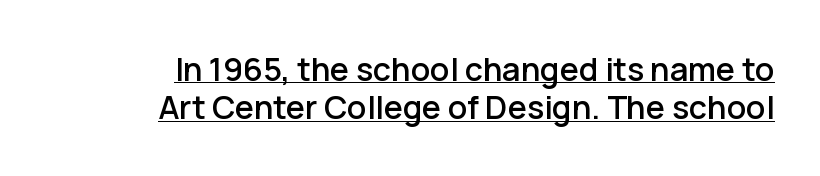
{"serif": "no", "italic": "no", "width": "normal", "stroke_contrast": "low", "x_height": "medium", "monospaced": "no", "underline": "yes", "align": "right", "line_spacing_ratio": 1.19, "letter_spacing": "normal", "letter_spacing_em": 0.0, "glyph_px": 32}
